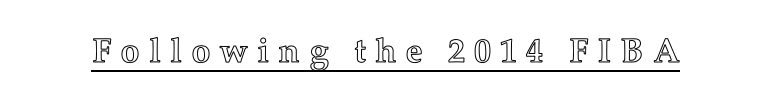
The image shows 34 px text type, upright; set unusually wide letter spacing (+0.27 em), underlined; a medium x-height.
